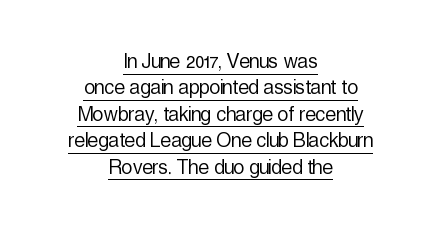
The lettering stays uniformly vertical, giving the passage a roman look. The passage shown is underscored from start to finish. Which margin do the lines hug? Neither — every line sits in the middle. Weight: regular or lighter.
